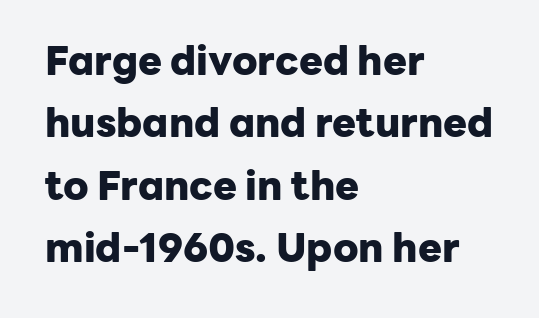
{"serif": "no", "italic": "no", "bold": "yes", "weight": "heavy", "width": "normal", "stroke_contrast": "low", "x_height": "medium", "monospaced": "no", "underline": "no", "align": "left", "line_spacing": "normal", "line_spacing_ratio": 1.56, "letter_spacing": "normal", "letter_spacing_em": 0.0, "glyph_px": 40}
